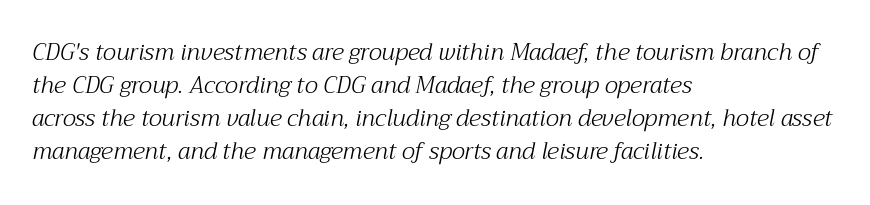
Q: Is the text bold? A: No.
Q: Is the text italic (slanted)? A: Yes, it leans right by about 12 degrees.
Q: Is the text underlined? A: No.
Q: How is the paragraph aligned? A: Left-aligned.
Q: Is the spacing between letters normal or unusually wide? A: Normal.
Q: Is the spacing between lines tight, normal or loose? A: Normal.
